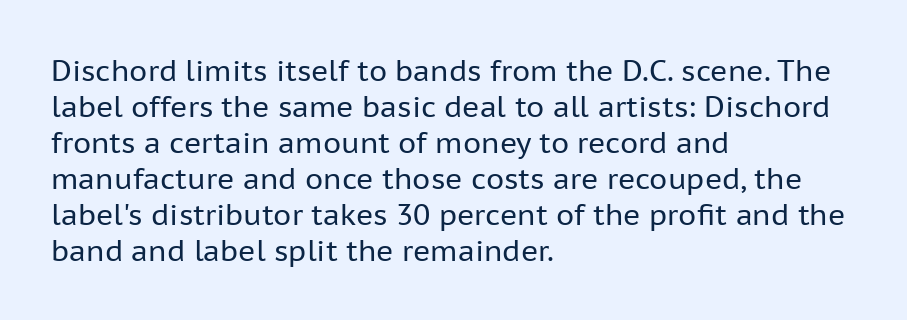
{"serif": "no", "italic": "no", "bold": "no", "weight": "regular", "width": "normal", "stroke_contrast": "low", "x_height": "medium", "monospaced": "no", "underline": "no", "align": "left", "line_spacing_ratio": 1.24, "letter_spacing": "normal", "letter_spacing_em": 0.0, "glyph_px": 29}
